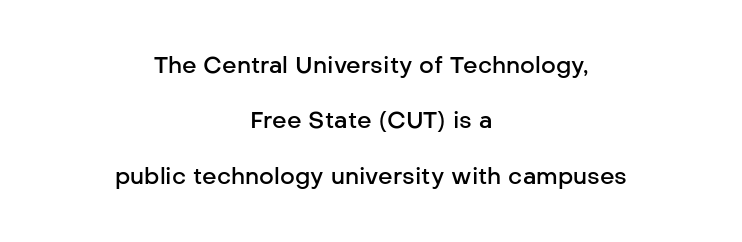
The image shows 23 px text type, upright; set centered, loose line spacing (2.41x), normal letter spacing, not underlined.
